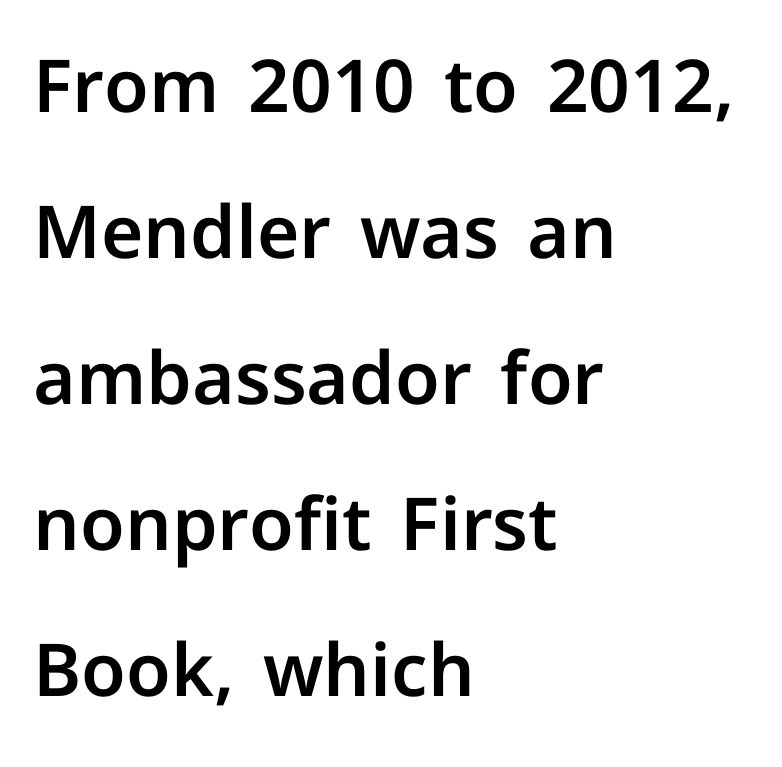
{"serif": "no", "italic": "no", "width": "normal", "stroke_contrast": "low", "x_height": "medium", "monospaced": "no", "underline": "no", "align": "left", "line_spacing": "loose", "line_spacing_ratio": 2.0, "letter_spacing": "normal", "letter_spacing_em": 0.0, "glyph_px": 73}
